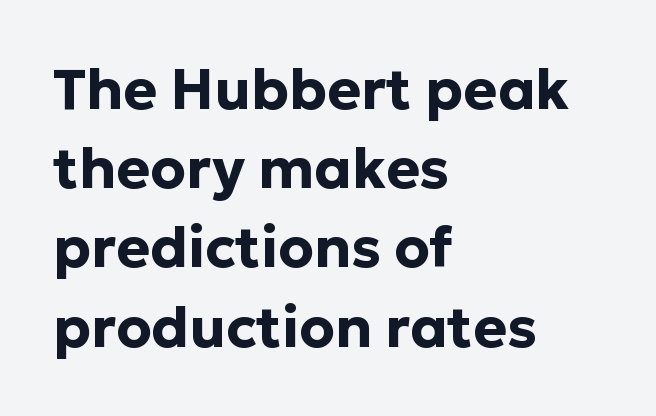
Q: Is the text bold? A: Yes.
Q: Is the text italic (slanted)? A: No, it is upright.
Q: Is the typeface a serif or a sans-serif typeface? A: Sans-serif.
Q: Is the text underlined? A: No.
Q: How is the paragraph aligned? A: Left-aligned.
Q: Is the spacing between letters normal or unusually wide? A: Normal.
Q: Is the spacing between lines tight, normal or loose? A: Normal.
Q: Width (condensed, normal, or wide)? A: Normal.
Q: Stroke contrast? A: Low.
Q: x-height? A: Medium.
Q: Monospaced? A: No.
